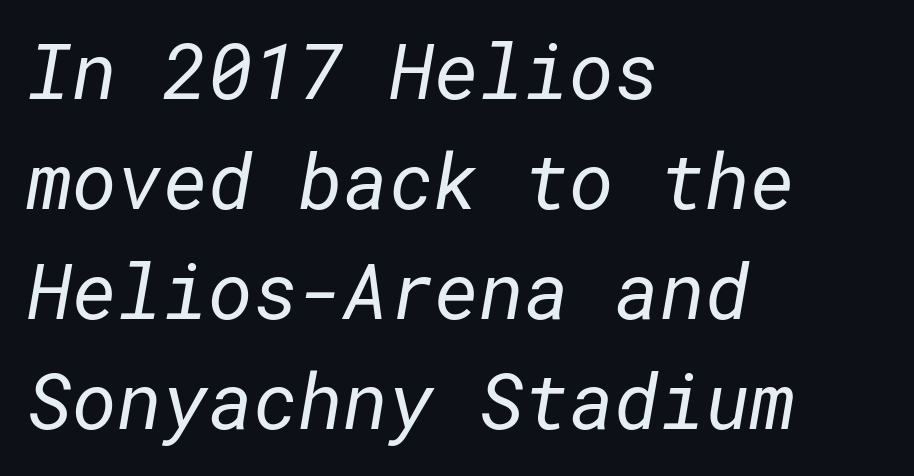
{"serif": "no", "bold": "no", "weight": "regular", "width": "normal", "stroke_contrast": "low", "x_height": "medium", "underline": "no", "align": "left", "line_spacing": "normal", "line_spacing_ratio": 1.43, "letter_spacing": "normal", "letter_spacing_em": 0.0, "glyph_px": 77}
